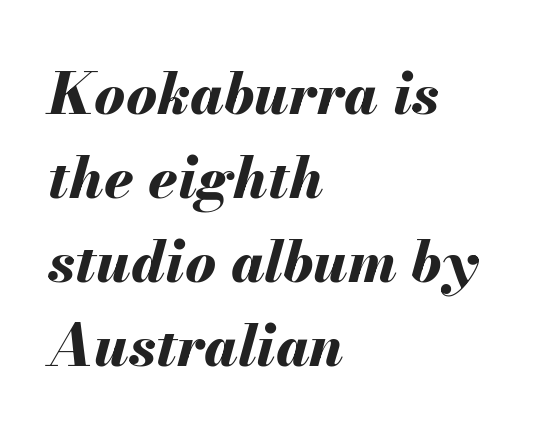
Q: Is the text bold? A: Yes.
Q: Is the text italic (slanted)? A: Yes, it leans right by about 13 degrees.
Q: Is the text underlined? A: No.
Q: How is the paragraph aligned? A: Left-aligned.
Q: Is the spacing between letters normal or unusually wide? A: Normal.
Q: Is the spacing between lines tight, normal or loose? A: Normal.
Q: Width (condensed, normal, or wide)? A: Normal.
Q: Stroke contrast? A: Medium.
Q: x-height? A: Small.
Q: Monospaced? A: No.
